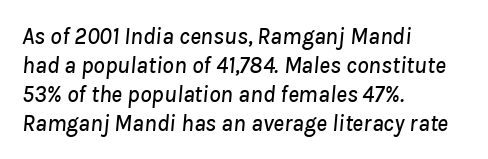
Q: Is the text italic (slanted)? A: Yes, it leans right by about 8 degrees.
Q: Is the text underlined? A: No.
Q: How is the paragraph aligned? A: Left-aligned.
Q: Is the spacing between letters normal or unusually wide? A: Normal.
Q: Is the spacing between lines tight, normal or loose? A: Normal.
